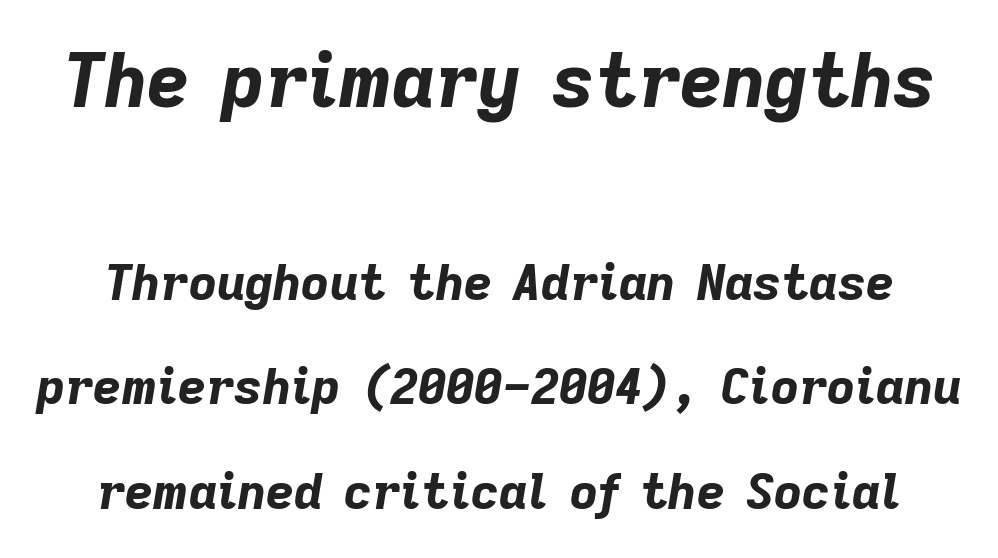
Do the characters align in a grid? No, the font is proportional. Summary of vertical rhythm: relaxed, with wide interline spacing. Large over small — that's the arrangement of the two blocks here. The face used here has a pronounced slope to its letters.
